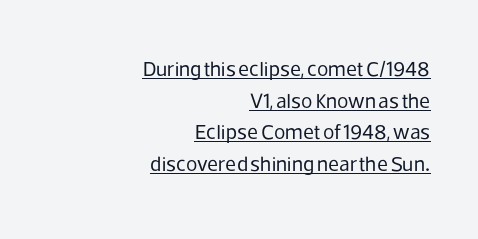
Q: Is the text bold? A: No.
Q: Is the text italic (slanted)? A: No, it is upright.
Q: Is the text underlined? A: Yes.
Q: How is the paragraph aligned? A: Right-aligned.
Q: Is the spacing between letters normal or unusually wide? A: Normal.
Q: Is the spacing between lines tight, normal or loose? A: Normal.
